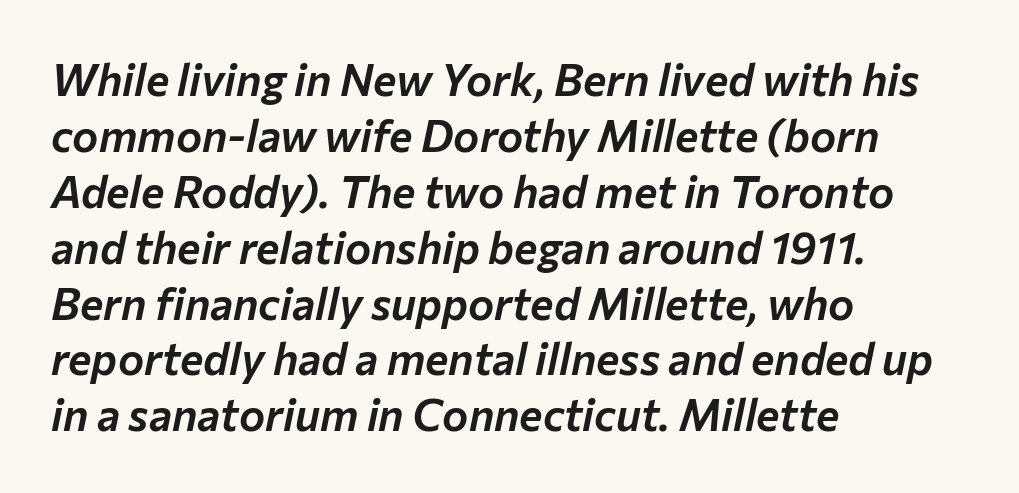
The image shows 44 px text type, italic (leaning right); set left-aligned, normal line spacing (1.27x), normal letter spacing, not underlined; low stroke contrast and a medium x-height.
